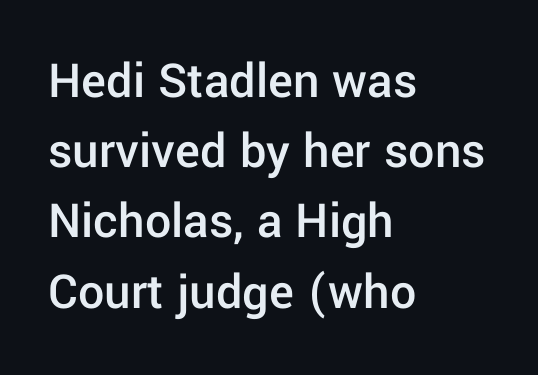
{"serif": "no", "italic": "no", "bold": "semi", "weight": "semibold", "width": "normal", "stroke_contrast": "low", "x_height": "medium", "monospaced": "no", "underline": "no", "align": "left", "line_spacing": "normal", "line_spacing_ratio": 1.35, "letter_spacing": "normal", "letter_spacing_em": 0.0, "glyph_px": 52}
